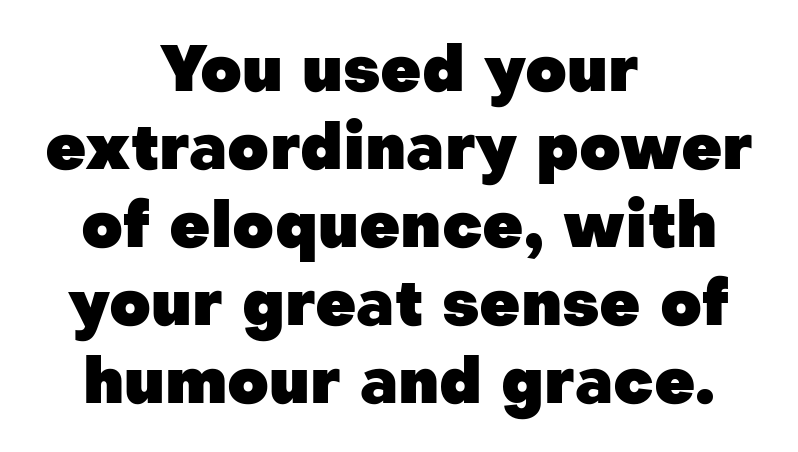
{"serif": "no", "italic": "no", "bold": "yes", "weight": "heavy", "width": "normal", "stroke_contrast": "low", "x_height": "medium", "monospaced": "no", "underline": "no", "align": "center", "line_spacing_ratio": 1.22, "letter_spacing": "normal", "letter_spacing_em": 0.0, "glyph_px": 64}
